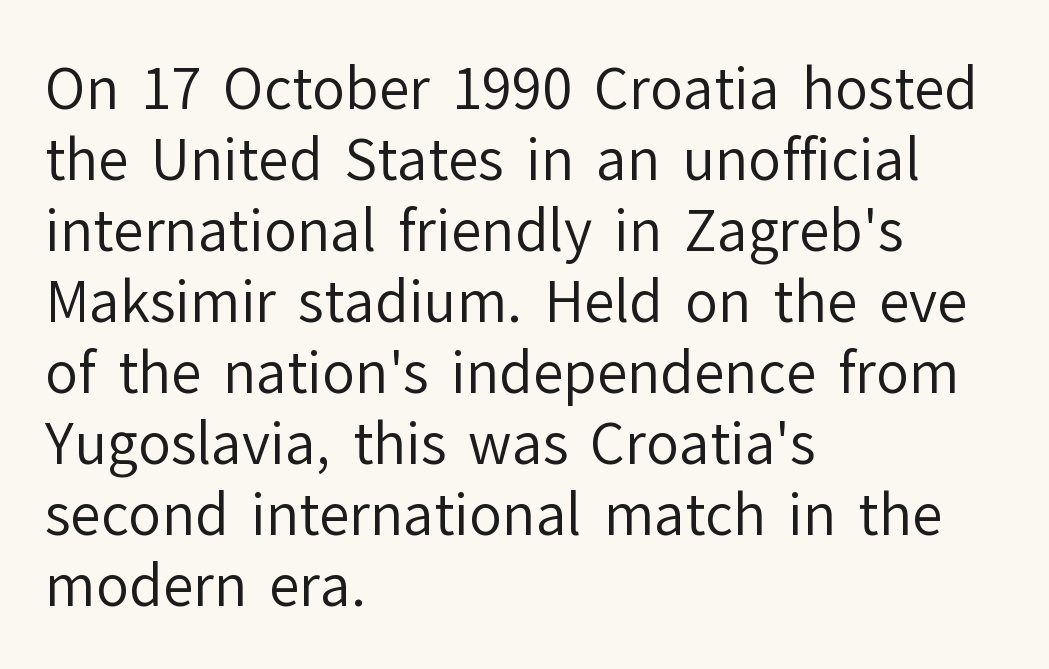
The image shows 55 px regular-weight sans-serif type, upright; set left-aligned, normal line spacing (1.29x), normal letter spacing, not underlined; low stroke contrast and a medium x-height.
